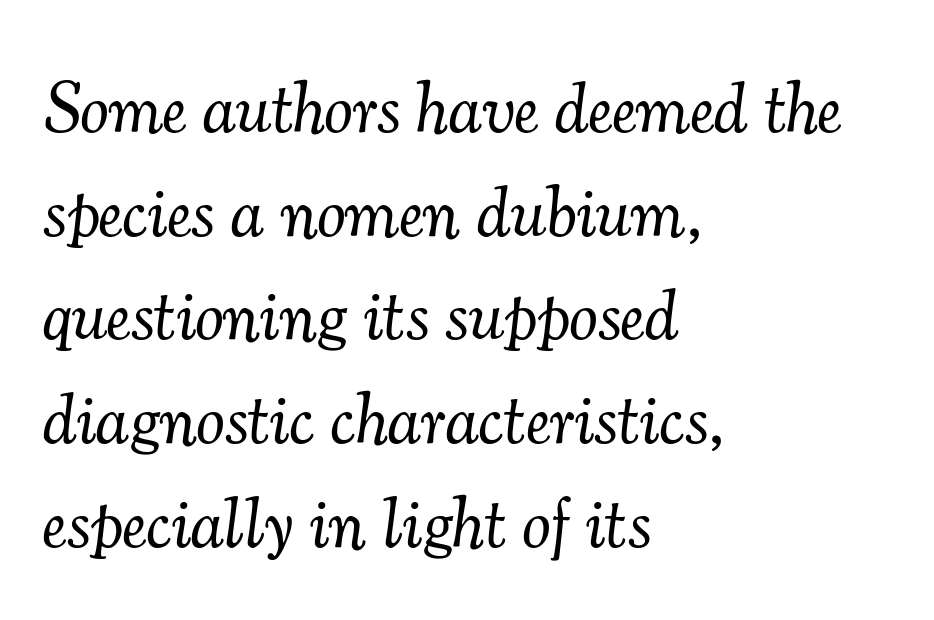
The image shows 72 px light serif type, italic (leaning right); set left-aligned, normal line spacing (1.44x), normal letter spacing, not underlined; medium stroke contrast and a small x-height.
